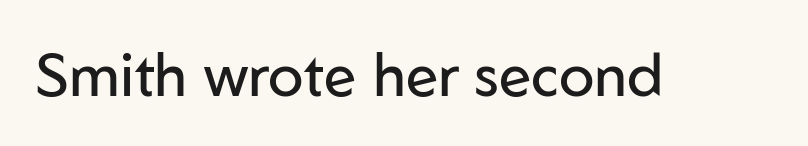
{"serif": "no", "italic": "no", "bold": "no", "weight": "regular", "width": "normal", "stroke_contrast": "low", "x_height": "medium", "monospaced": "no", "underline": "no", "letter_spacing": "normal", "letter_spacing_em": 0.0, "glyph_px": 59}
